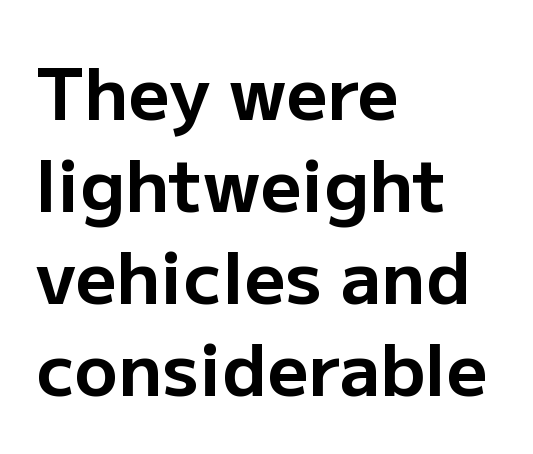
Q: Is the text bold? A: Yes.
Q: Is the text italic (slanted)? A: No, it is upright.
Q: Is the typeface a serif or a sans-serif typeface? A: Sans-serif.
Q: Is the text underlined? A: No.
Q: How is the paragraph aligned? A: Left-aligned.
Q: Is the spacing between letters normal or unusually wide? A: Normal.
Q: Is the spacing between lines tight, normal or loose? A: Normal.
Q: Width (condensed, normal, or wide)? A: Normal.
Q: Stroke contrast? A: Low.
Q: x-height? A: Medium.
Q: Monospaced? A: No.
